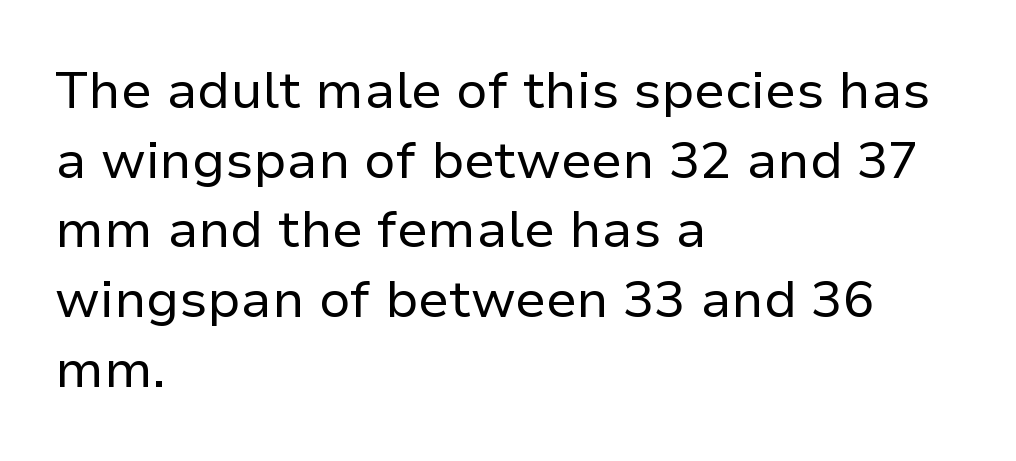
Q: Is the text bold? A: No.
Q: Is the text italic (slanted)? A: No, it is upright.
Q: Is the typeface a serif or a sans-serif typeface? A: Sans-serif.
Q: Is the text underlined? A: No.
Q: How is the paragraph aligned? A: Left-aligned.
Q: Is the spacing between letters normal or unusually wide? A: Normal.
Q: Is the spacing between lines tight, normal or loose? A: Normal.
Q: Width (condensed, normal, or wide)? A: Normal.
Q: Stroke contrast? A: Low.
Q: x-height? A: Medium.
Q: Monospaced? A: No.
